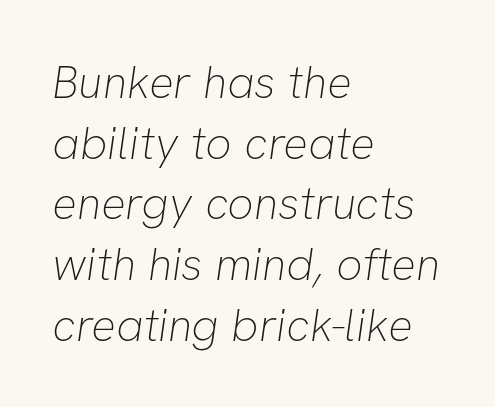
Q: Is the text bold? A: No.
Q: Is the typeface a serif or a sans-serif typeface? A: Sans-serif.
Q: Is the text underlined? A: No.
Q: How is the paragraph aligned? A: Left-aligned.
Q: Is the spacing between letters normal or unusually wide? A: Normal.
Q: Is the spacing between lines tight, normal or loose? A: Normal.
Q: Width (condensed, normal, or wide)? A: Normal.
Q: Stroke contrast? A: Low.
Q: x-height? A: Medium.
Q: Monospaced? A: No.
